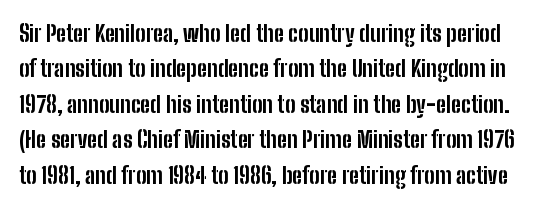
Q: Is the text bold? A: Yes.
Q: Is the text italic (slanted)? A: No, it is upright.
Q: Is the text underlined? A: No.
Q: Is the spacing between letters normal or unusually wide? A: Normal.
Q: Is the spacing between lines tight, normal or loose? A: Normal.
